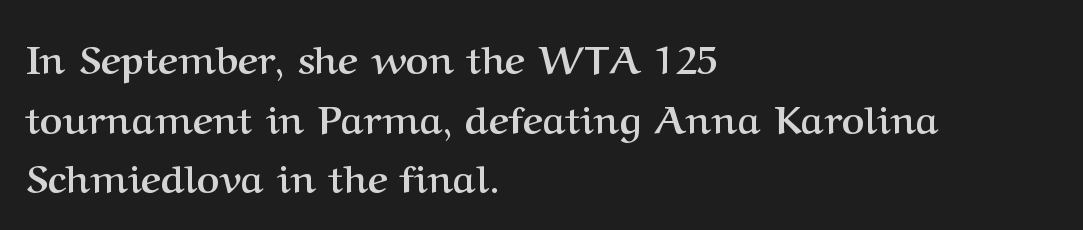
The image shows 39 px semibold serif type, upright; set left-aligned, normal line spacing (1.53x), normal letter spacing, not underlined; medium stroke contrast and a medium x-height.
